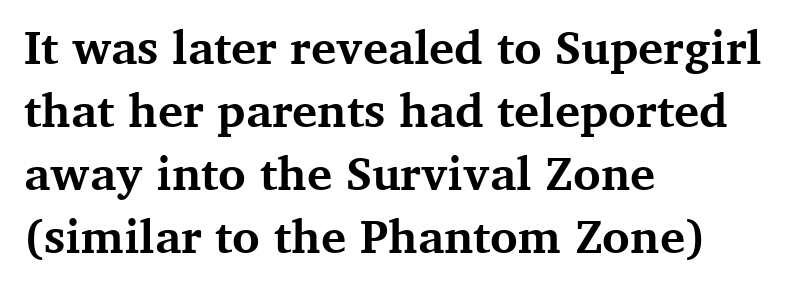
Q: Is the text bold? A: Yes.
Q: Is the text italic (slanted)? A: No, it is upright.
Q: Is the typeface a serif or a sans-serif typeface? A: Serif.
Q: Is the text underlined? A: No.
Q: How is the paragraph aligned? A: Left-aligned.
Q: Is the spacing between letters normal or unusually wide? A: Normal.
Q: Is the spacing between lines tight, normal or loose? A: Normal.
Q: Width (condensed, normal, or wide)? A: Normal.
Q: Stroke contrast? A: Medium.
Q: x-height? A: Medium.
Q: Monospaced? A: No.
